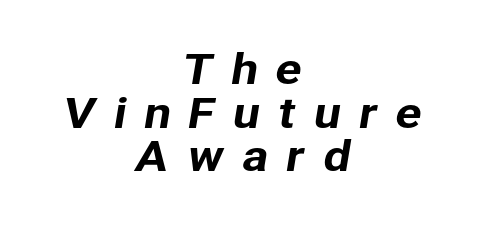
The image shows 40 px sans-serif type; set centered, tight line spacing (1.09x), unusually wide letter spacing (+0.43 em), not underlined; low stroke contrast and a medium x-height.
